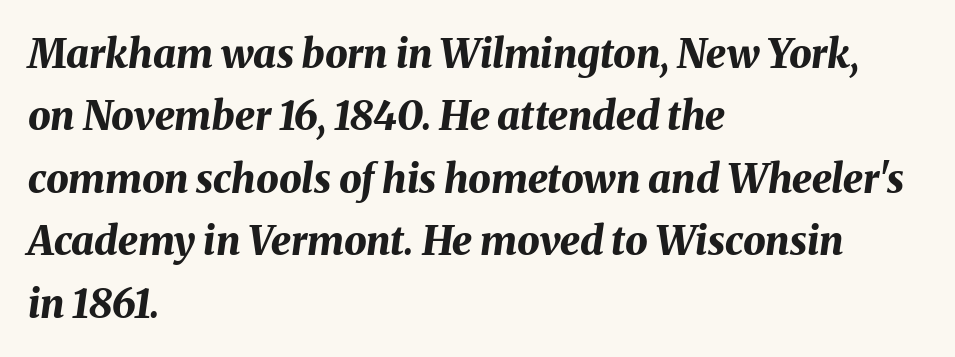
The image shows 40 px bold type, italic (leaning right); set left-aligned, normal line spacing (1.56x), normal letter spacing, not underlined; medium stroke contrast and a medium x-height.
